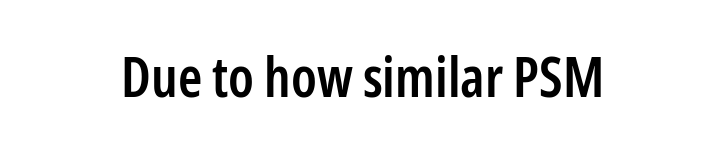
{"serif": "no", "italic": "no", "bold": "semi", "weight": "semibold", "width": "condensed", "stroke_contrast": "low", "x_height": "medium", "monospaced": "no", "underline": "no", "align": "center", "letter_spacing": "normal", "letter_spacing_em": 0.0, "glyph_px": 55}
